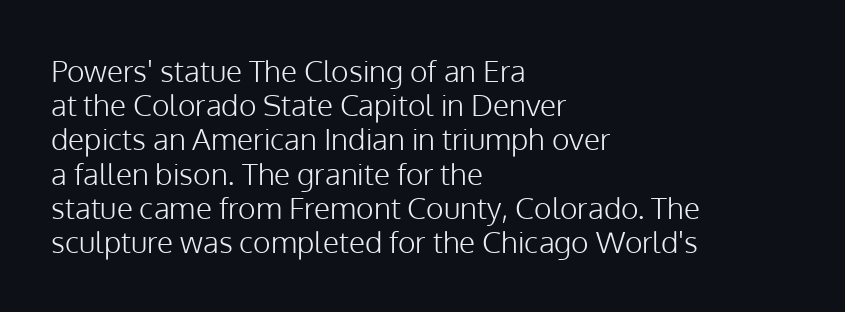
Think of a printed novel: that variable character pitch is what you see here. The rendering anchors every line to the left-hand side. This is the regular roman posture of the typeface. These lines are composed in type without serifs. In terms of leading, this rendering errs on the cramped side.
